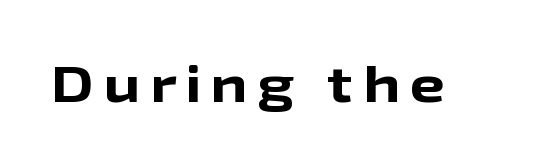
Q: Is the text bold? A: Yes.
Q: Is the text italic (slanted)? A: No, it is upright.
Q: Is the typeface a serif or a sans-serif typeface? A: Sans-serif.
Q: Is the text underlined? A: No.
Q: Width (condensed, normal, or wide)? A: Wide.
Q: Stroke contrast? A: Low.
Q: x-height? A: Medium.
Q: Monospaced? A: No.
